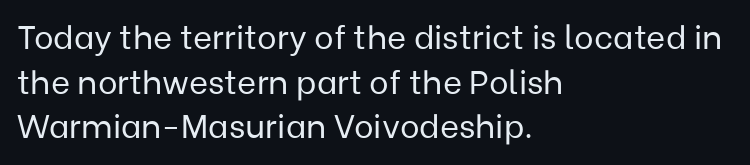
Vertically, the passage feels balanced, rows spaced as you'd expect. The strip under each line holds only bare page. Here the designer chose a conventional face with non-uniform glyph widths. Compared with typical body copy, the letter spacing here is the same. This sample uses a sans-serif face. A quiet, ordinary-to-light weight characterises the typeface.
